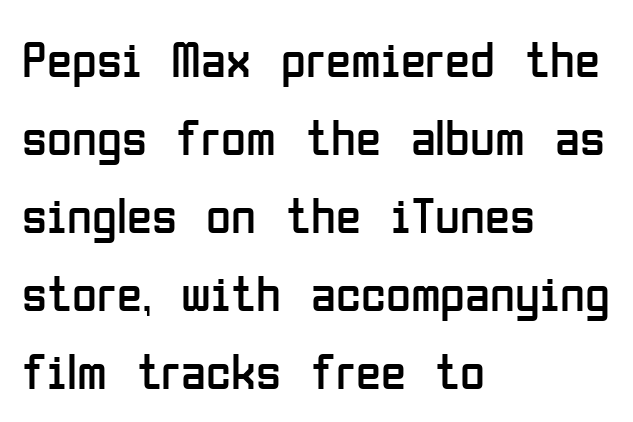
Q: Is the text bold? A: No.
Q: Is the text italic (slanted)? A: No, it is upright.
Q: Is the typeface a serif or a sans-serif typeface? A: Sans-serif.
Q: Is the text underlined? A: No.
Q: How is the paragraph aligned? A: Left-aligned.
Q: Is the spacing between letters normal or unusually wide? A: Normal.
Q: Is the spacing between lines tight, normal or loose? A: Normal.
Q: Width (condensed, normal, or wide)? A: Condensed.
Q: Stroke contrast? A: Low.
Q: x-height? A: Medium.
Q: Monospaced? A: No.
